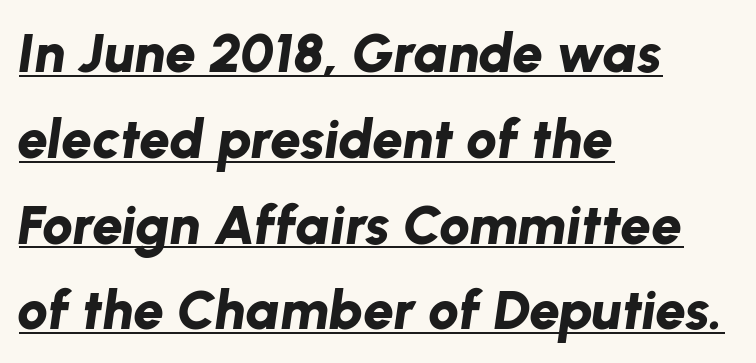
{"italic": "yes", "lean": "right", "slant_degrees": 8, "bold": "yes", "weight": "bold", "width": "normal", "stroke_contrast": "low", "x_height": "medium", "monospaced": "no", "underline": "yes", "align": "left", "line_spacing": "normal", "line_spacing_ratio": 1.56, "letter_spacing": "normal", "letter_spacing_em": 0.0, "glyph_px": 55}
